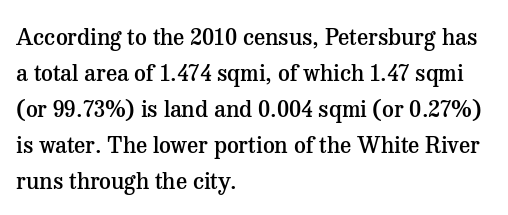
The image shows 23 px text type, upright; set left-aligned, normal line spacing (1.56x), normal letter spacing, not underlined.
